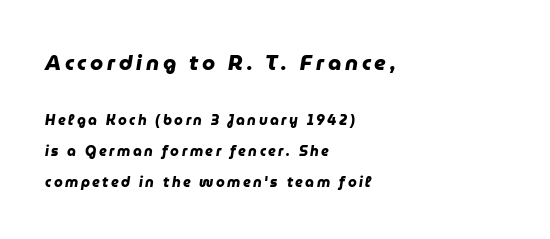
{"bold": "yes", "underline": "no", "align": "left", "line_spacing": "loose", "line_spacing_ratio": 2.2, "larger_block": "first", "size_ratio": 1.5, "glyph_px": 21}
